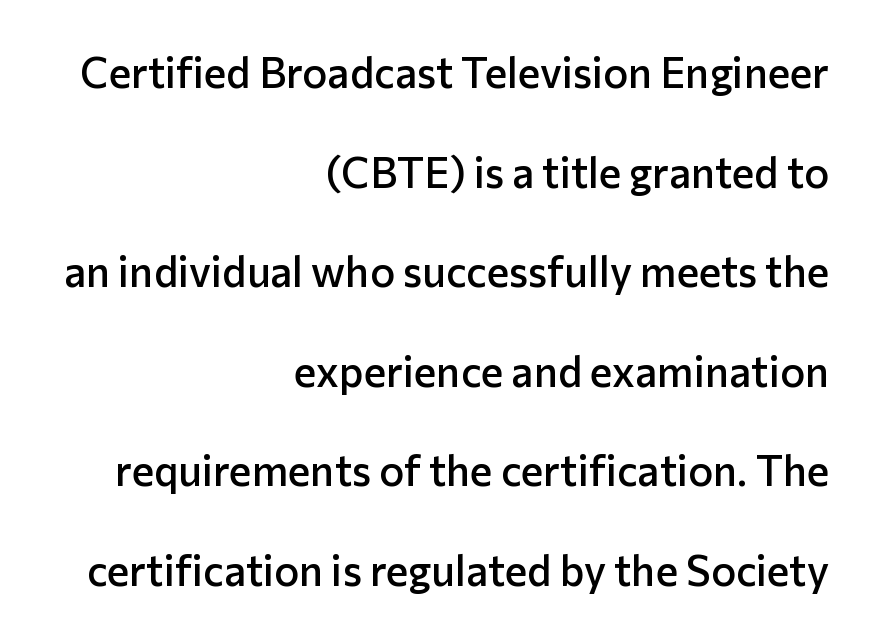
The image shows 42 px semibold sans-serif type, upright; set right-aligned, loose line spacing (2.37x), normal letter spacing, not underlined; low stroke contrast and a medium x-height.
